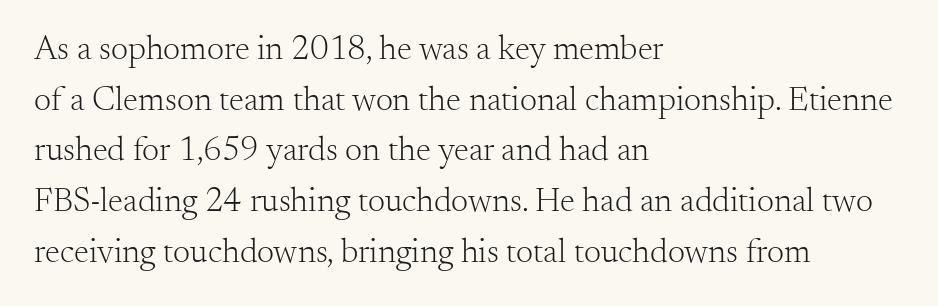
The image shows 34 px light serif type, upright; set left-aligned, normal line spacing (1.49x), normal letter spacing, not underlined; medium stroke contrast and a small x-height.
